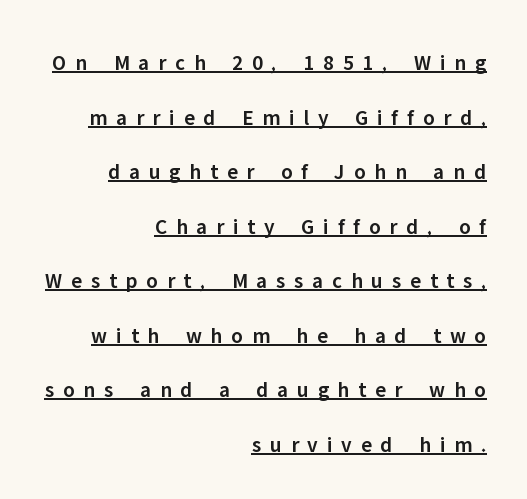
Typeset ragged left — the right edge is the straight one. Display-style spreading of the glyphs; the letterfit is very open. If you measured baseline to baseline, you'd find a long distance. Unlike italic type, these characters show no tilt at all.
